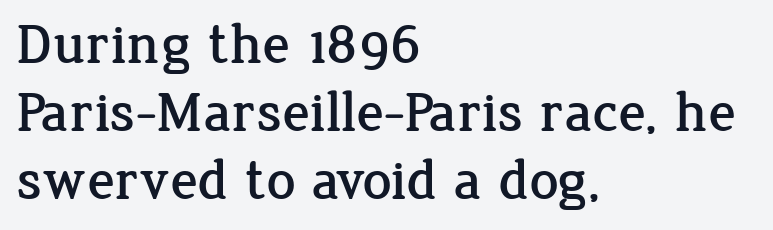
Short and long lines alike share a common starting point at left. Old-style or modern, the face here clearly has serifs. The specimen omits any rule beneath the text block's lines. Does extra space separate the letters? No, they use regular spacing. The rendering uses natural spacing where letterforms have individual widths.
